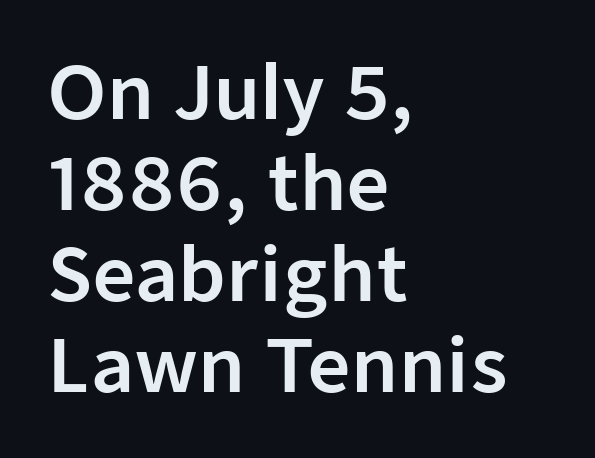
The image shows 74 px sans-serif type, upright; set left-aligned, line spacing 1.23x, normal letter spacing, not underlined; low stroke contrast and a medium x-height.
